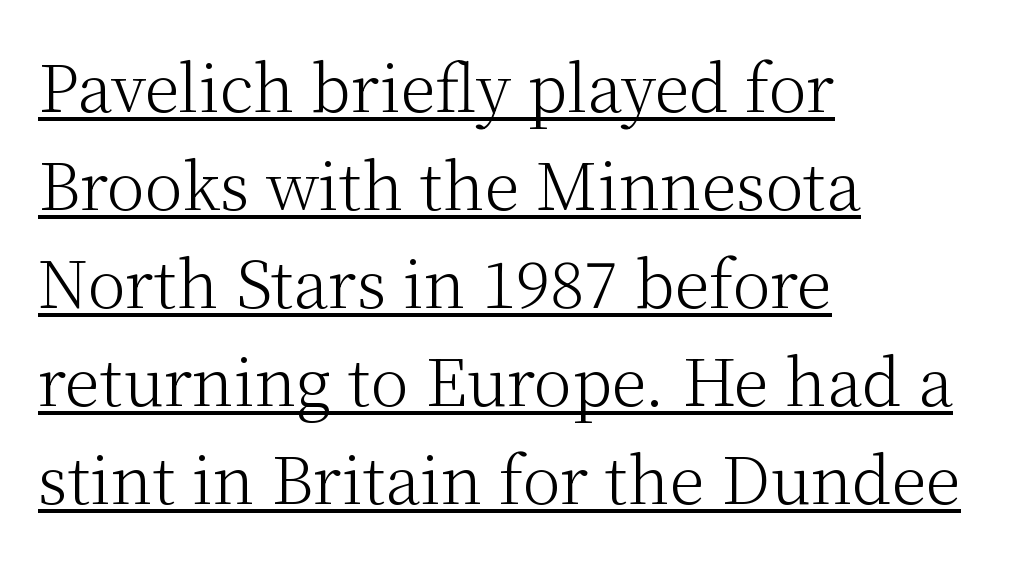
Q: Is the text bold? A: No.
Q: Is the text italic (slanted)? A: No, it is upright.
Q: Is the typeface a serif or a sans-serif typeface? A: Serif.
Q: Is the text underlined? A: Yes.
Q: How is the paragraph aligned? A: Left-aligned.
Q: Is the spacing between letters normal or unusually wide? A: Normal.
Q: Is the spacing between lines tight, normal or loose? A: Normal.
Q: Width (condensed, normal, or wide)? A: Normal.
Q: Stroke contrast? A: Medium.
Q: x-height? A: Medium.
Q: Monospaced? A: No.
